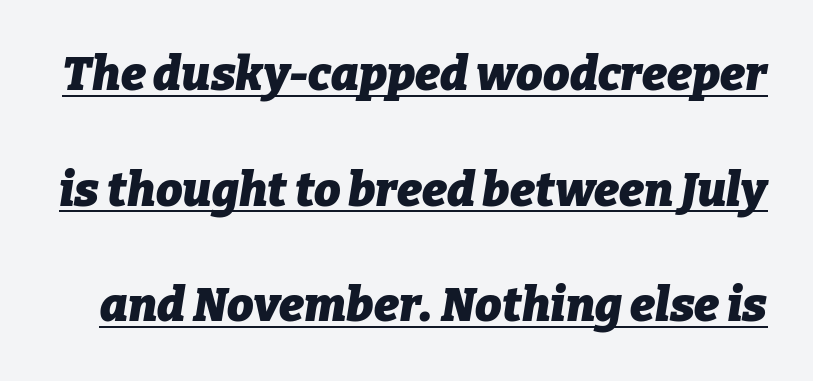
You can tell it's italic because the verticals aren't actually vertical. Weight check: bold — yes, fully. Spacing verdict: proportional, widths tailored to each character. Like a heading marked for emphasis, these lines bear an underscore. Between one letter and the next there's only the usual sliver of space.
